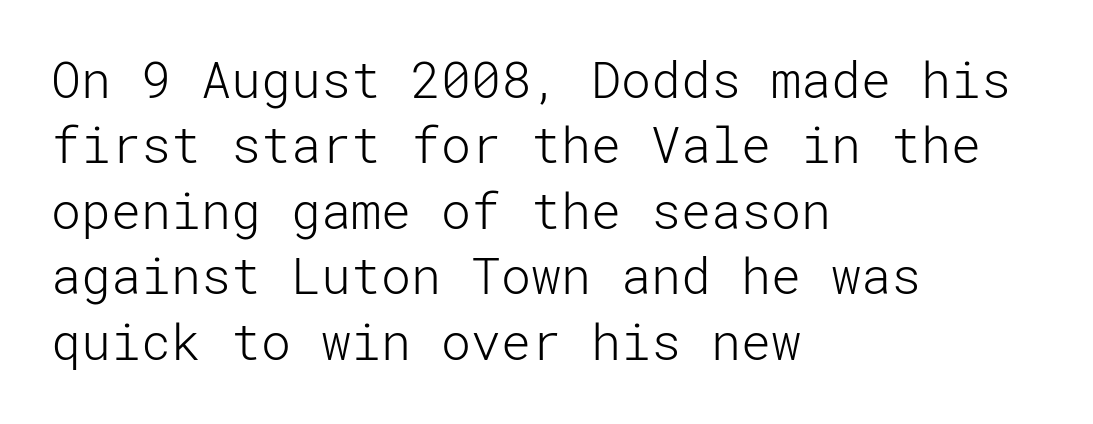
Q: Is the text bold? A: No.
Q: Is the text italic (slanted)? A: No, it is upright.
Q: Is the typeface a serif or a sans-serif typeface? A: Sans-serif.
Q: Is the text underlined? A: No.
Q: How is the paragraph aligned? A: Left-aligned.
Q: Is the spacing between letters normal or unusually wide? A: Normal.
Q: Is the spacing between lines tight, normal or loose? A: Normal.
Q: Width (condensed, normal, or wide)? A: Normal.
Q: Stroke contrast? A: Low.
Q: x-height? A: Medium.
